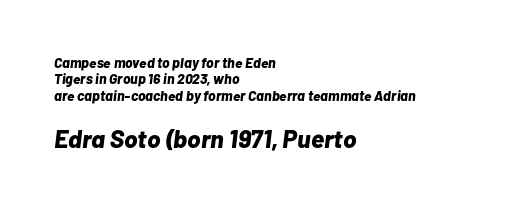
{"italic": "yes", "lean": "right", "slant_degrees": 7, "bold": "yes", "underline": "no", "align": "left", "line_spacing_ratio": 1.17, "letter_spacing": "normal", "letter_spacing_em": 0.0, "larger_block": "second", "size_ratio": 1.79, "glyph_px": 25}
